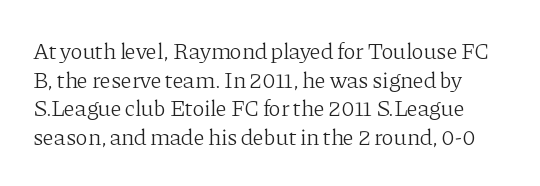
Is the stroke heavy? The answer is a plain regular-or-lighter. The font's upright variant was chosen for this text. Nobody drew a line under any word here. How are the letters spaced? Ordinarily, with no added tracking.
